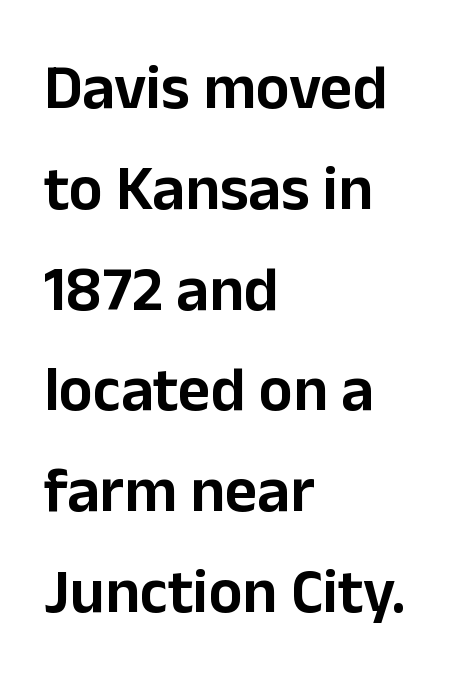
If you drew a line through each stem, it would be perfectly vertical. In terms of leading, this rendering sits right in the middle. A typesetter would call this proportional, since set widths differ per character. Glyph-to-glyph distance matches everyday printed text.
